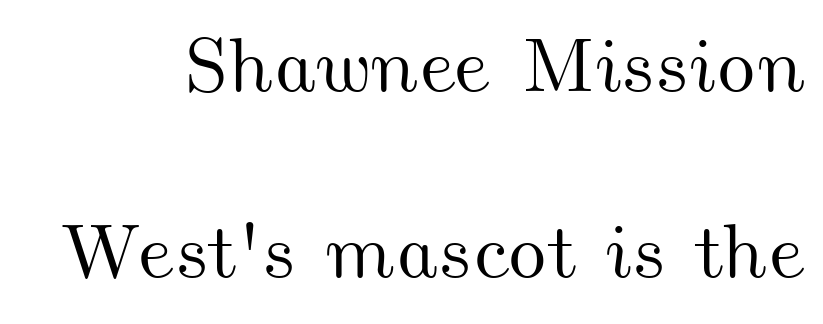
{"width": "wide", "stroke_contrast": "medium", "x_height": "small", "monospaced": "no", "underline": "no", "line_spacing": "loose", "line_spacing_ratio": 2.41, "letter_spacing": "normal", "letter_spacing_em": 0.0, "glyph_px": 77}
